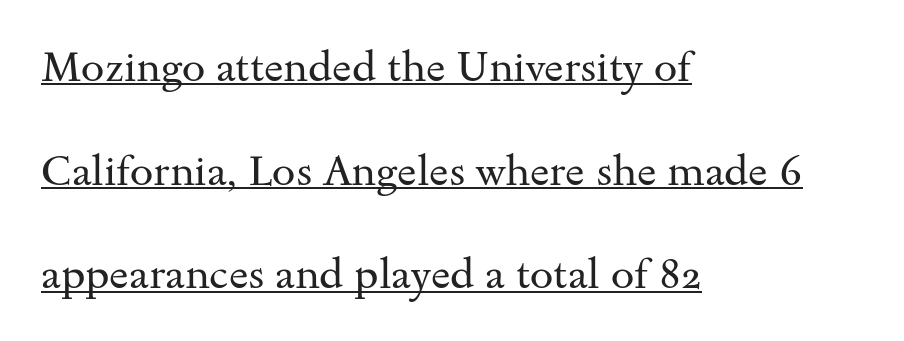
Q: Is the text bold? A: No.
Q: Is the text italic (slanted)? A: No, it is upright.
Q: Is the typeface a serif or a sans-serif typeface? A: Serif.
Q: Is the text underlined? A: Yes.
Q: How is the paragraph aligned? A: Left-aligned.
Q: Is the spacing between letters normal or unusually wide? A: Normal.
Q: Is the spacing between lines tight, normal or loose? A: Loose.
Q: Width (condensed, normal, or wide)? A: Wide.
Q: Stroke contrast? A: Medium.
Q: x-height? A: Small.
Q: Monospaced? A: No.
